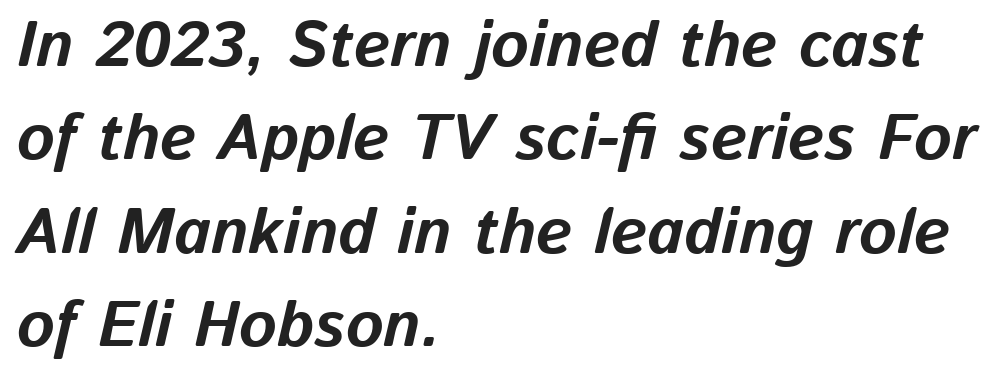
Q: Is the text bold? A: Yes.
Q: Is the text italic (slanted)? A: Yes, it leans right by about 13 degrees.
Q: Is the text underlined? A: No.
Q: How is the paragraph aligned? A: Left-aligned.
Q: Is the spacing between letters normal or unusually wide? A: Normal.
Q: Is the spacing between lines tight, normal or loose? A: Normal.
Q: Width (condensed, normal, or wide)? A: Normal.
Q: Stroke contrast? A: Low.
Q: x-height? A: Medium.
Q: Monospaced? A: No.
